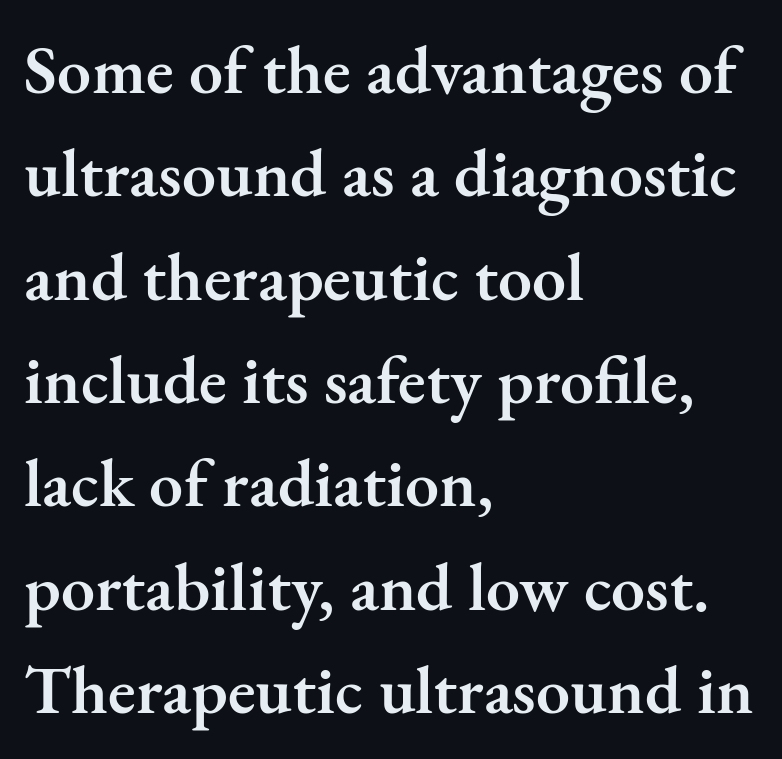
The image shows 68 px semibold serif type, upright; set left-aligned, normal line spacing (1.52x), normal letter spacing, not underlined; medium stroke contrast and a small x-height.
